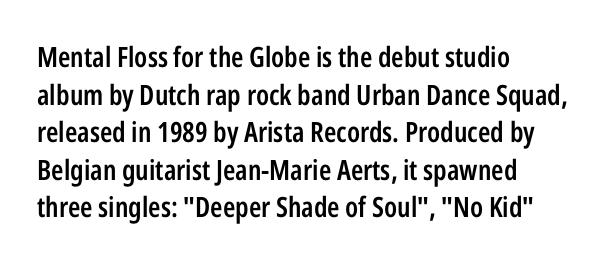
Each letter keeps its own natural width here, so spacing adapts to shape. Look at the tracking — it's just the regular setting, nothing added. A sans-serif font was chosen for this passage. This rendering uses left alignment, leaving the right contour irregular. This sample uses an upright cut, with every glyph sitting square on the baseline.
